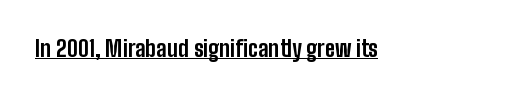
The face used here is rendered with its standard letterfit. These lines were composed using upright roman letters. Strokes here are thick enough to call this a true bold. Is there an underline? Yes — a line sits under the letters.
